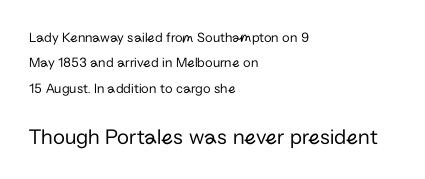
{"italic": "no", "bold": "no", "underline": "no", "align": "left", "line_spacing_ratio": 1.81, "letter_spacing": "normal", "letter_spacing_em": 0.0, "larger_block": "second", "size_ratio": 1.57, "glyph_px": 22}
